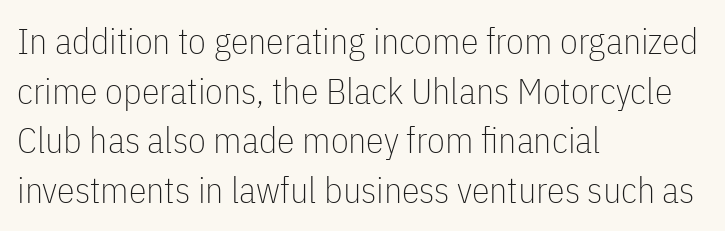
Q: Is the text bold? A: No.
Q: Is the text italic (slanted)? A: No, it is upright.
Q: Is the typeface a serif or a sans-serif typeface? A: Sans-serif.
Q: Is the text underlined? A: No.
Q: How is the paragraph aligned? A: Left-aligned.
Q: Is the spacing between letters normal or unusually wide? A: Normal.
Q: Is the spacing between lines tight, normal or loose? A: Normal.
Q: Width (condensed, normal, or wide)? A: Condensed.
Q: Stroke contrast? A: Low.
Q: x-height? A: Medium.
Q: Monospaced? A: No.
